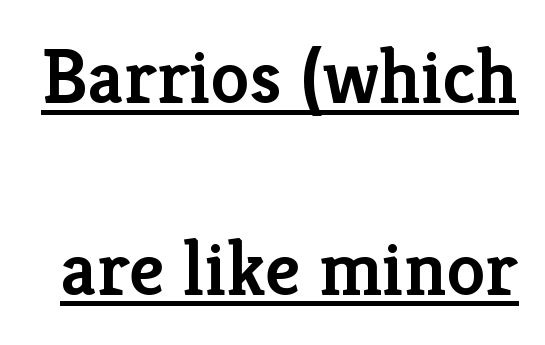
{"serif": "yes", "italic": "no", "bold": "semi", "weight": "semibold", "width": "normal", "stroke_contrast": "low", "x_height": "medium", "monospaced": "no", "underline": "yes", "line_spacing": "loose", "line_spacing_ratio": 2.46, "letter_spacing": "normal", "letter_spacing_em": 0.0, "glyph_px": 78}
